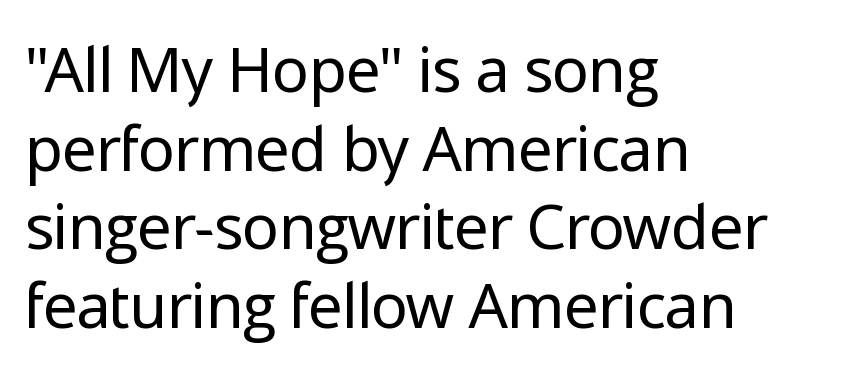
{"serif": "no", "italic": "no", "bold": "no", "weight": "regular", "width": "normal", "stroke_contrast": "low", "x_height": "medium", "monospaced": "no", "underline": "no", "align": "left", "line_spacing": "normal", "line_spacing_ratio": 1.27, "letter_spacing": "normal", "letter_spacing_em": 0.0, "glyph_px": 62}
